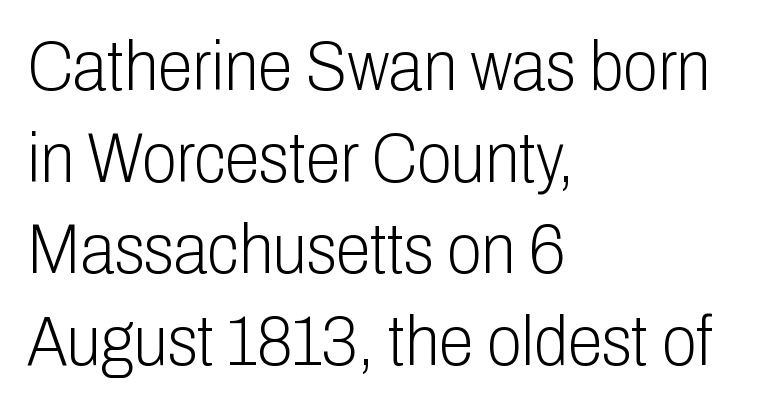
No extra ink here — the face is not bold. The letters stand straight up with perfectly vertical stems. Regarding serifs, this sample does without them. The vertical gap from one line to the next is medium.
